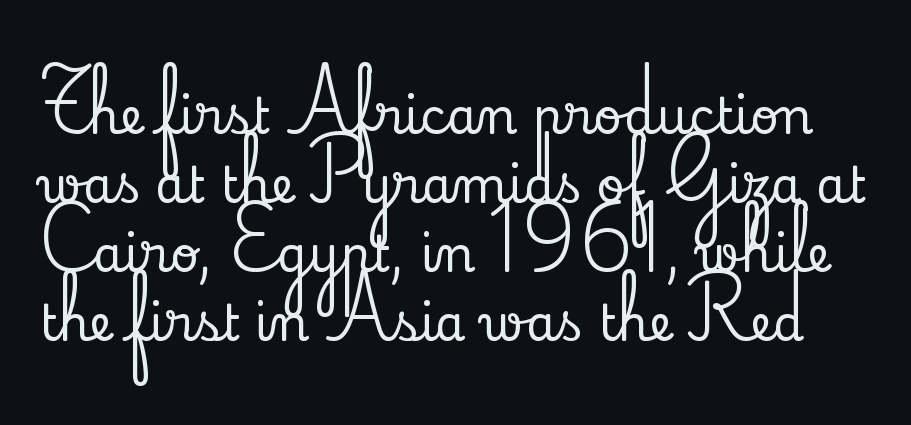
The image shows 49 px serif type, upright; set normal line spacing (1.41x), normal letter spacing, not underlined; low stroke contrast and a small x-height.
